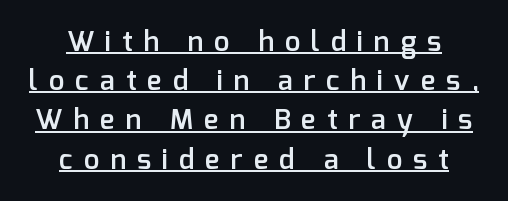
Q: Is the text bold? A: Semi-bold.
Q: Is the text italic (slanted)? A: No, it is upright.
Q: Is the typeface a serif or a sans-serif typeface? A: Sans-serif.
Q: Is the text underlined? A: Yes.
Q: How is the paragraph aligned? A: Centered.
Q: Is the spacing between letters normal or unusually wide? A: Unusually wide.
Q: Is the spacing between lines tight, normal or loose? A: Normal.
Q: Width (condensed, normal, or wide)? A: Normal.
Q: Stroke contrast? A: Low.
Q: x-height? A: Medium.
Q: Monospaced? A: No.
